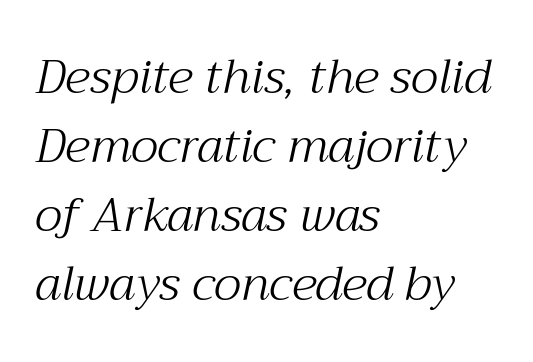
Q: Is the text bold? A: No.
Q: Is the text italic (slanted)? A: Yes, it leans right by about 12 degrees.
Q: Is the typeface a serif or a sans-serif typeface? A: Serif.
Q: Is the text underlined? A: No.
Q: How is the paragraph aligned? A: Left-aligned.
Q: Is the spacing between letters normal or unusually wide? A: Normal.
Q: Is the spacing between lines tight, normal or loose? A: Normal.
Q: Width (condensed, normal, or wide)? A: Normal.
Q: Stroke contrast? A: Medium.
Q: x-height? A: Medium.
Q: Monospaced? A: No.
